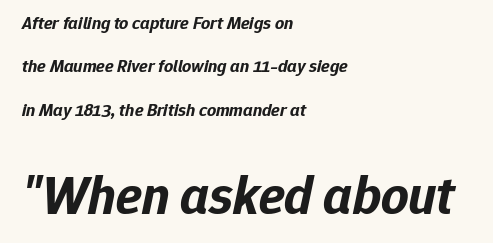
{"italic": "yes", "lean": "right", "slant_degrees": 12, "bold": "yes", "weight": "bold", "width": "normal", "stroke_contrast": "low", "x_height": "medium", "monospaced": "no", "underline": "no", "align": "left", "line_spacing": "loose", "line_spacing_ratio": 2.41, "letter_spacing": "normal", "letter_spacing_em": 0.0, "larger_block": "second", "size_ratio": 3.0, "glyph_px": 54}
